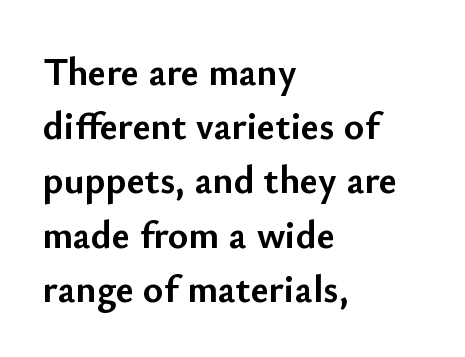
Q: Is the text bold? A: Yes.
Q: Is the text italic (slanted)? A: No, it is upright.
Q: Is the typeface a serif or a sans-serif typeface? A: Sans-serif.
Q: Is the text underlined? A: No.
Q: How is the paragraph aligned? A: Left-aligned.
Q: Is the spacing between letters normal or unusually wide? A: Normal.
Q: Is the spacing between lines tight, normal or loose? A: Normal.
Q: Width (condensed, normal, or wide)? A: Normal.
Q: Stroke contrast? A: Low.
Q: x-height? A: Small.
Q: Monospaced? A: No.
